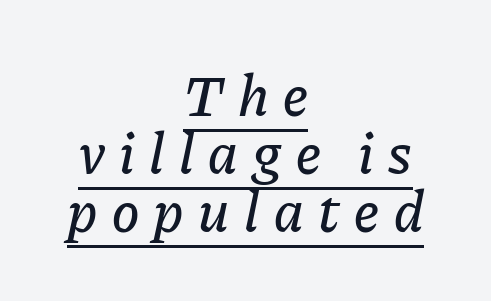
Q: Is the text italic (slanted)? A: Yes, it leans right by about 11 degrees.
Q: Is the text underlined? A: Yes.
Q: How is the paragraph aligned? A: Centered.
Q: Is the spacing between letters normal or unusually wide? A: Unusually wide.
Q: Is the spacing between lines tight, normal or loose? A: Tight.
Q: Width (condensed, normal, or wide)? A: Normal.
Q: Stroke contrast? A: Low.
Q: x-height? A: Medium.
Q: Monospaced? A: No.
